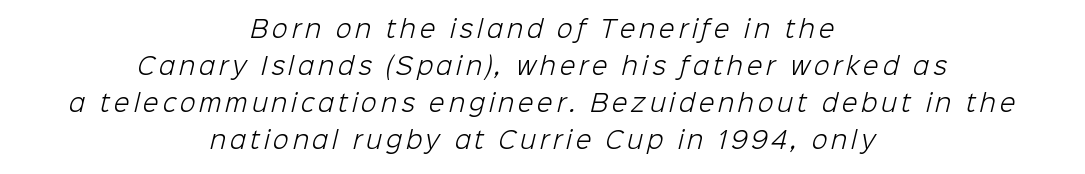
The image shows 23 px text type; set centered, normal line spacing (1.61x), not underlined.
